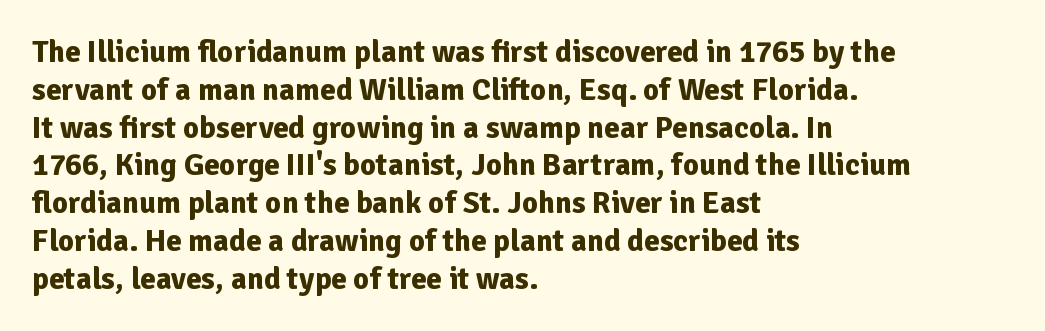
{"serif": "no", "italic": "no", "bold": "yes", "weight": "bold", "width": "normal", "stroke_contrast": "low", "x_height": "medium", "monospaced": "no", "underline": "no", "align": "left", "line_spacing_ratio": 1.22, "letter_spacing": "normal", "letter_spacing_em": 0.0, "glyph_px": 31}
